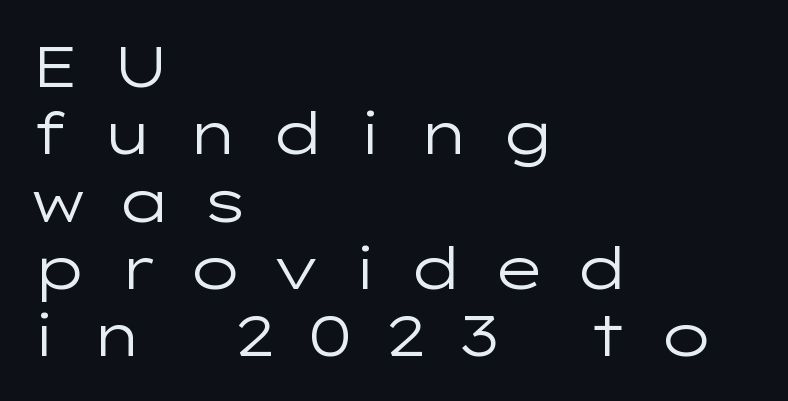
The image shows 58 px regular-weight, wide sans-serif type, upright; set left-aligned, line spacing 1.16x, unusually wide letter spacing (+0.5 em), not underlined; low stroke contrast and a medium x-height.
